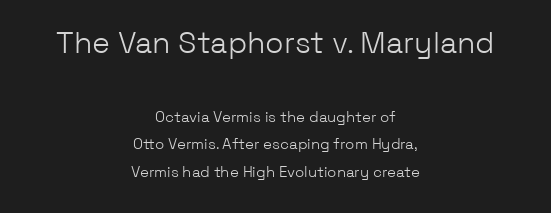
The image shows 30 px light sans-serif type, upright; set centered, line spacing 1.83x, normal letter spacing, not underlined; the first (top) block is 2.0x larger; low stroke contrast and a medium x-height.
